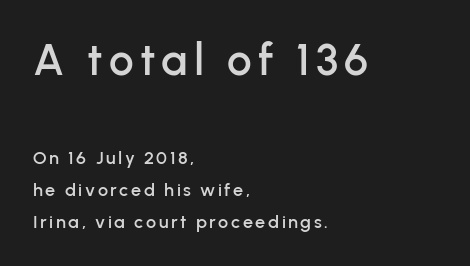
{"serif": "no", "italic": "no", "width": "normal", "stroke_contrast": "low", "x_height": "medium", "monospaced": "no", "underline": "no", "align": "left", "line_spacing_ratio": 1.77, "larger_block": "first", "size_ratio": 2.44, "glyph_px": 44}
